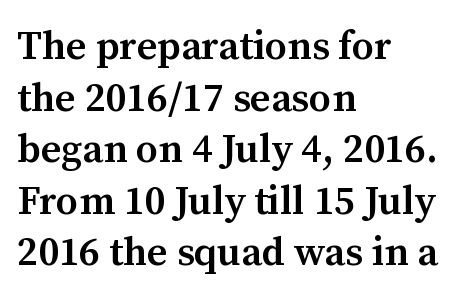
The lettering holds an erect, upright posture throughout. Each letter's strokes conclude with small projecting serifs. What's the leading like? Ordinary, nothing unusual. The glyphs have the mass of a demibold cut, below bold. Between one letter and the next there's only the usual sliver of space. The typesetter chose a ragged-right arrangement here.
